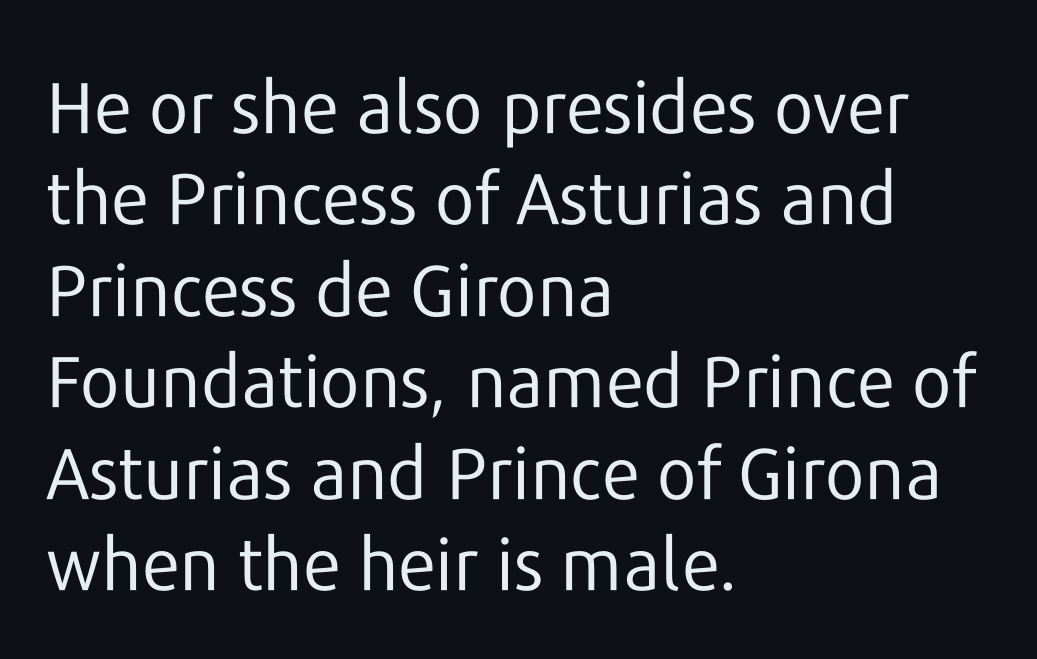
Q: Is the text bold? A: No.
Q: Is the text italic (slanted)? A: No, it is upright.
Q: Is the typeface a serif or a sans-serif typeface? A: Sans-serif.
Q: Is the text underlined? A: No.
Q: How is the paragraph aligned? A: Left-aligned.
Q: Is the spacing between letters normal or unusually wide? A: Normal.
Q: Is the spacing between lines tight, normal or loose? A: Normal.
Q: Width (condensed, normal, or wide)? A: Normal.
Q: Stroke contrast? A: Low.
Q: x-height? A: Medium.
Q: Monospaced? A: No.
